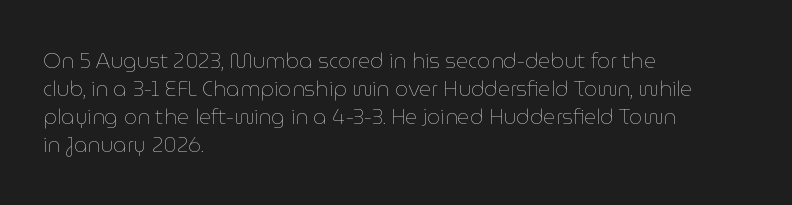
Q: Is the text bold? A: No.
Q: Is the text italic (slanted)? A: No, it is upright.
Q: Is the text underlined? A: No.
Q: How is the paragraph aligned? A: Left-aligned.
Q: Is the spacing between letters normal or unusually wide? A: Normal.
Q: Is the spacing between lines tight, normal or loose? A: Normal.
